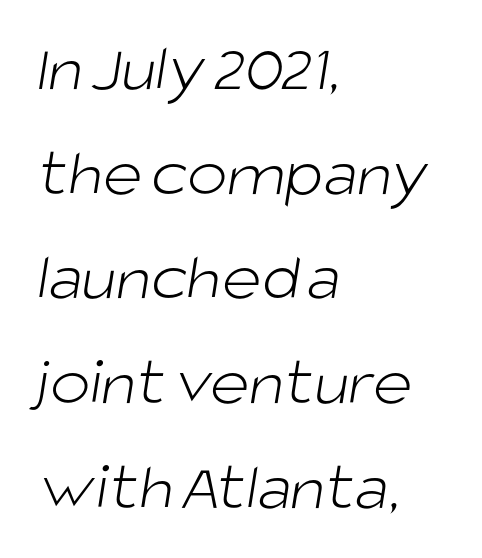
The image shows 68 px light sans-serif type; set left-aligned, normal line spacing (1.54x), normal letter spacing, not underlined; low stroke contrast and a large x-height.
